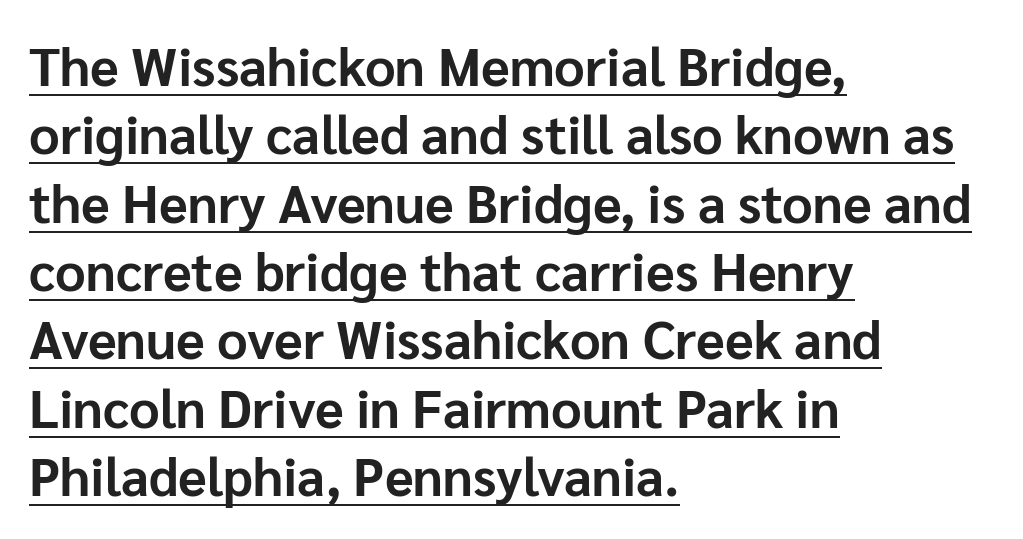
Q: Is the text bold? A: Yes.
Q: Is the text italic (slanted)? A: No, it is upright.
Q: Is the typeface a serif or a sans-serif typeface? A: Sans-serif.
Q: Is the text underlined? A: Yes.
Q: How is the paragraph aligned? A: Left-aligned.
Q: Is the spacing between letters normal or unusually wide? A: Normal.
Q: Is the spacing between lines tight, normal or loose? A: Normal.
Q: Width (condensed, normal, or wide)? A: Normal.
Q: Stroke contrast? A: Low.
Q: x-height? A: Medium.
Q: Monospaced? A: No.
